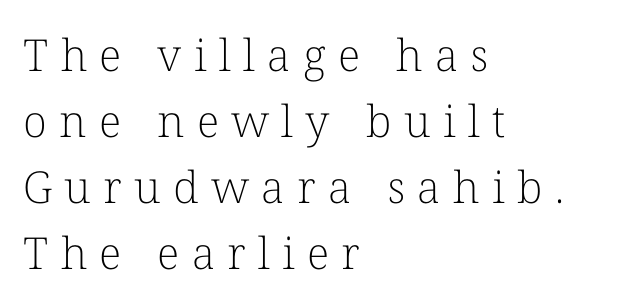
{"serif": "yes", "italic": "no", "bold": "no", "weight": "light", "width": "normal", "stroke_contrast": "low", "x_height": "medium", "monospaced": "no", "underline": "no", "align": "left", "line_spacing": "normal", "line_spacing_ratio": 1.5, "letter_spacing": "wide", "letter_spacing_em": 0.28, "glyph_px": 44}
